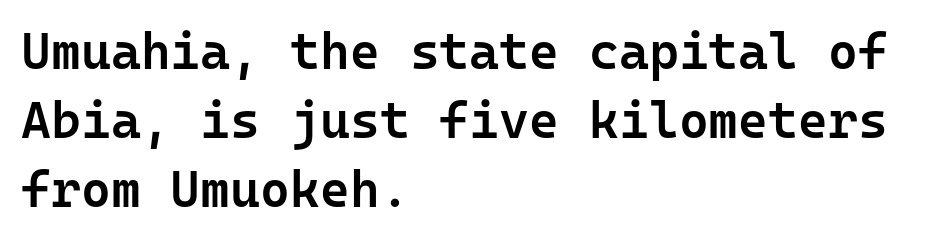
Set as a demibold, roughly 600 on the weight scale. This rendering leaves character spacing at its baseline value. Compared with typical paragraphs, the rows here are spaced about the same. Italic? Not at all — the glyphs are vertical. Line starts are locked; line ends wander.
